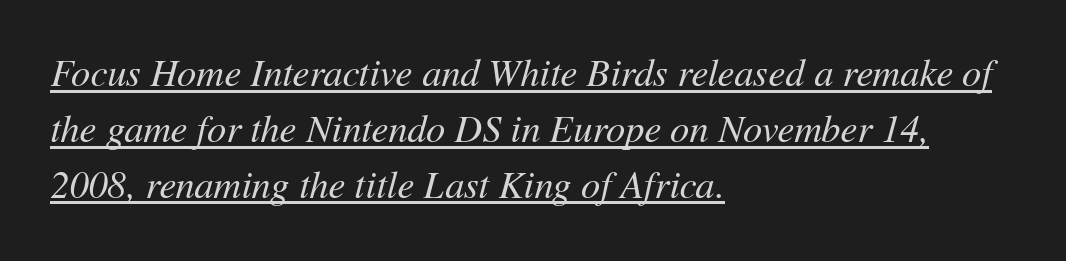
Bold? No — there's no thickening of the strokes. The tracking reads as untouched default to a designer's eye. Posture: slanted. Line spacing here is normal. Character widths vary here, with narrow letters taking less room than wide ones. These lines stack with their left ends in a neat column.
